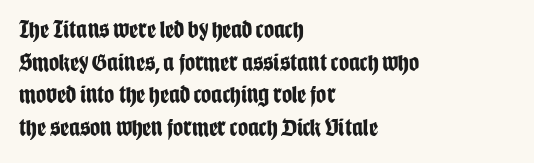
{"italic": "no", "bold": "yes", "underline": "no", "align": "left", "line_spacing": "normal", "line_spacing_ratio": 1.31, "letter_spacing": "normal", "letter_spacing_em": 0.0, "glyph_px": 25}
